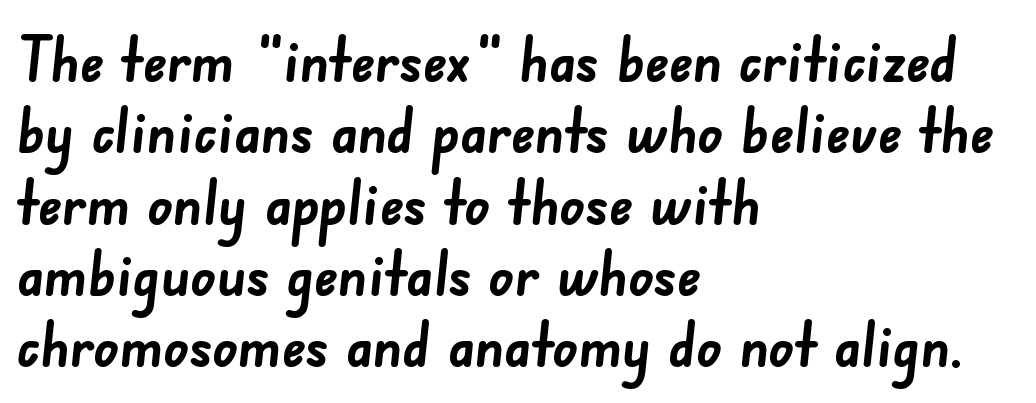
{"serif": "no", "bold": "yes", "weight": "semibold", "width": "normal", "stroke_contrast": "low", "x_height": "small", "monospaced": "no", "underline": "no", "align": "left", "line_spacing": "tight", "line_spacing_ratio": 1.15, "letter_spacing": "normal", "letter_spacing_em": 0.0, "glyph_px": 62}
